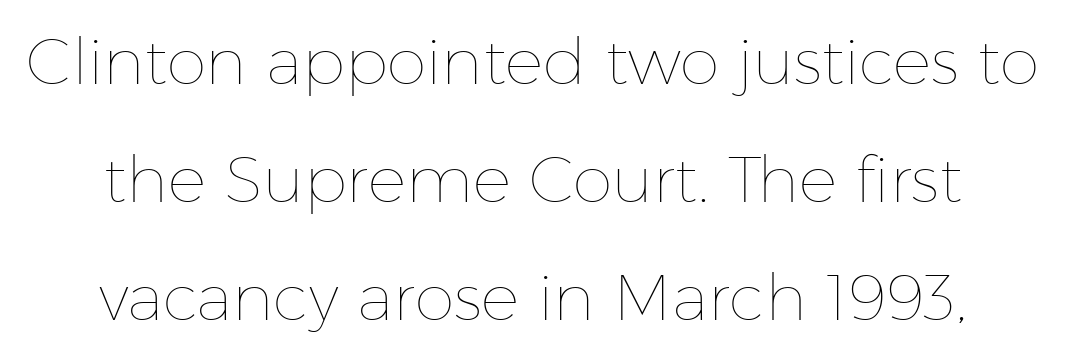
The image shows 64 px thin type, upright; set centered, line spacing 1.84x, normal letter spacing, not underlined; low stroke contrast and a medium x-height.
